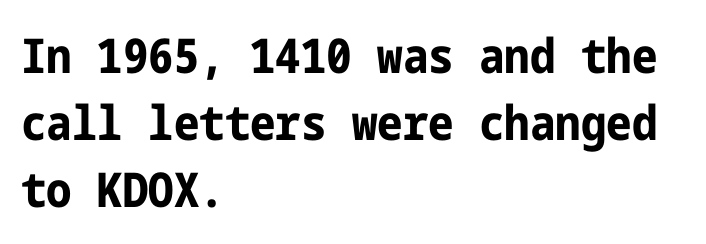
{"serif": "no", "italic": "no", "bold": "yes", "weight": "bold", "width": "condensed", "stroke_contrast": "low", "x_height": "medium", "underline": "no", "align": "left", "line_spacing": "normal", "line_spacing_ratio": 1.4, "letter_spacing": "normal", "letter_spacing_em": 0.0, "glyph_px": 48}
